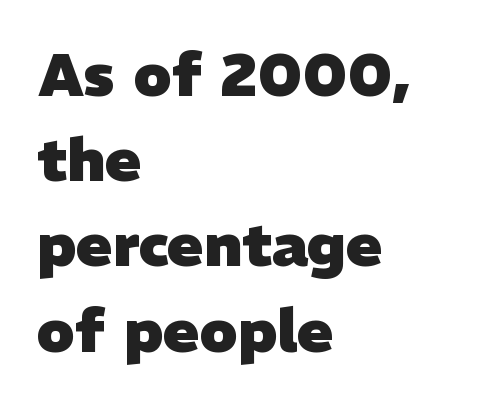
Teacher's note: observe the even left margin — that is flush-left alignment. These lines sit exactly where default settings would place them. The strokes are fattened all the way to bold. Descender tails drop into unmarked territory. This sample has the flowing, uneven cadence of proportional lettering. Short note: letters normally spaced.
